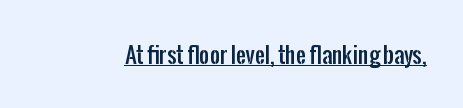
Q: Is the text italic (slanted)? A: No, it is upright.
Q: Is the text underlined? A: Yes.
Q: Is the spacing between letters normal or unusually wide? A: Normal.
